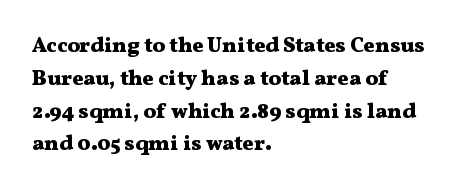
The image shows 21 px bold type, upright; set left-aligned, normal line spacing (1.56x), normal letter spacing, not underlined.
